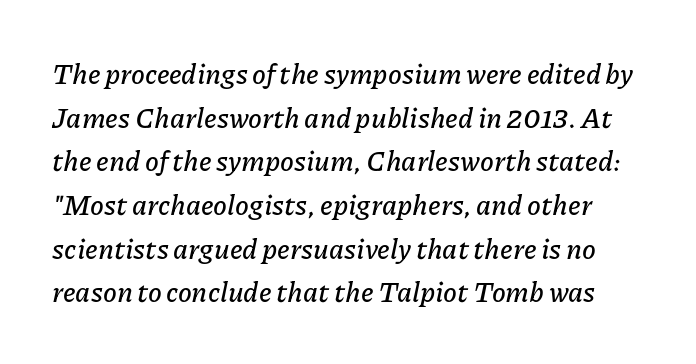
{"italic": "yes", "lean": "right", "slant_degrees": 11, "width": "normal", "stroke_contrast": "low", "x_height": "medium", "monospaced": "no", "underline": "no", "line_spacing": "normal", "line_spacing_ratio": 1.56, "letter_spacing": "normal", "letter_spacing_em": 0.0, "glyph_px": 28}
